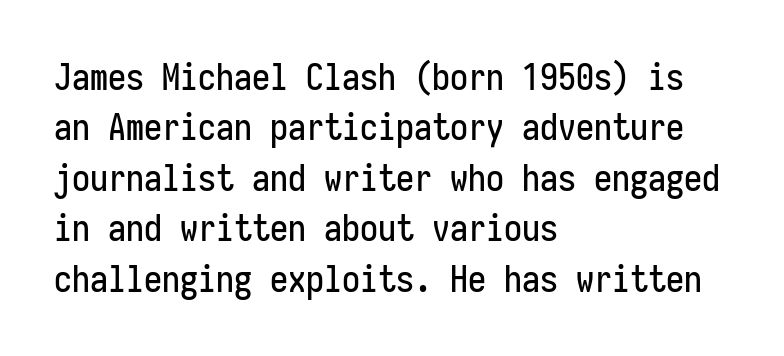
{"serif": "no", "italic": "no", "width": "condensed", "stroke_contrast": "low", "x_height": "medium", "monospaced": "yes", "underline": "no", "align": "left", "line_spacing": "normal", "line_spacing_ratio": 1.4, "letter_spacing": "normal", "letter_spacing_em": 0.0, "glyph_px": 36}
